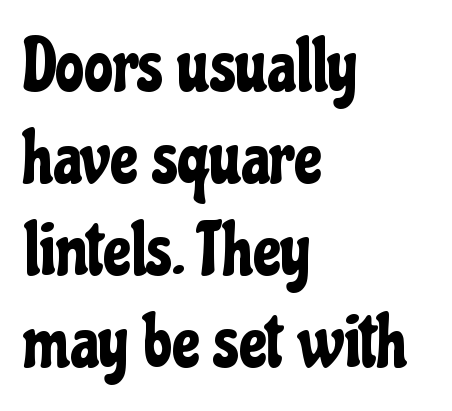
A typesetter would label this face a sans. Whoever set this chose a conventional vertical rhythm. Horizontally, the lines are justified to the leading edge only. The glyphs are unaccompanied by any horizontal stroke below them.
